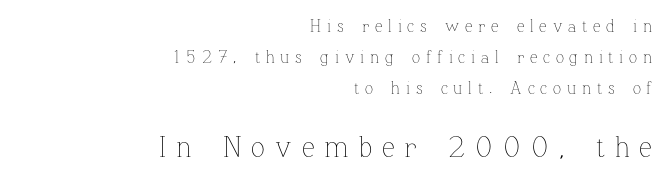
Q: Is the text bold? A: No.
Q: Is the text italic (slanted)? A: No, it is upright.
Q: Is the text underlined? A: No.
Q: How is the paragraph aligned? A: Right-aligned.
Q: Is the spacing between letters normal or unusually wide? A: Unusually wide.
Q: Which block of text is set in a larger size, the first (top) or the second (bottom)? A: The second (bottom) one.
Q: Width (condensed, normal, or wide)? A: Normal.
Q: Stroke contrast? A: Low.
Q: x-height? A: Medium.
Q: Monospaced? A: No.
